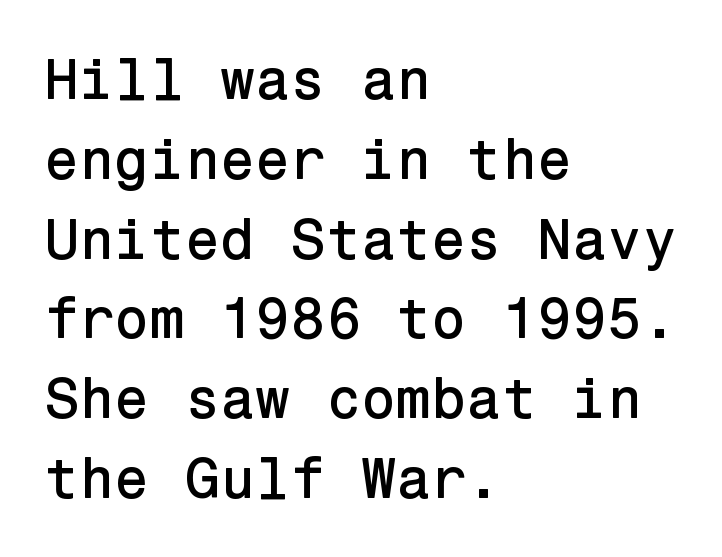
Q: Is the text italic (slanted)? A: No, it is upright.
Q: Is the typeface a serif or a sans-serif typeface? A: Sans-serif.
Q: Is the text underlined? A: No.
Q: How is the paragraph aligned? A: Left-aligned.
Q: Is the spacing between letters normal or unusually wide? A: Normal.
Q: Is the spacing between lines tight, normal or loose? A: Normal.
Q: Width (condensed, normal, or wide)? A: Normal.
Q: Stroke contrast? A: Low.
Q: x-height? A: Medium.
